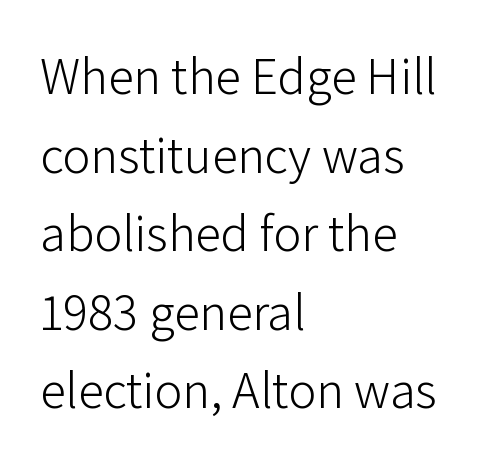
{"serif": "no", "italic": "no", "bold": "no", "weight": "light", "width": "normal", "stroke_contrast": "low", "x_height": "medium", "monospaced": "no", "underline": "no", "align": "left", "line_spacing": "normal", "line_spacing_ratio": 1.51, "letter_spacing": "normal", "letter_spacing_em": 0.0, "glyph_px": 52}
